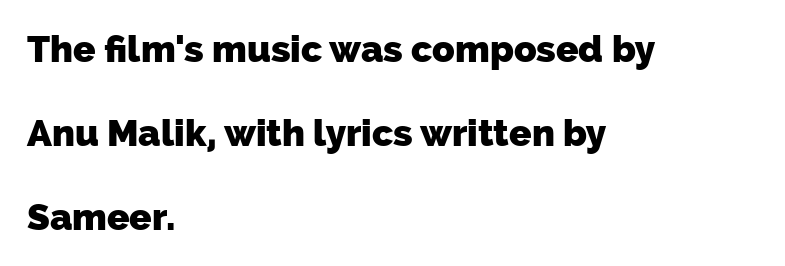
The lines are quadded left. Varying glyph widths throughout — classic text-font behaviour. This rendering features lettering with no underline. Tracking value appears to be zero — textbook default spacing. Heavy-handed strokes throughout: this text is bold.
